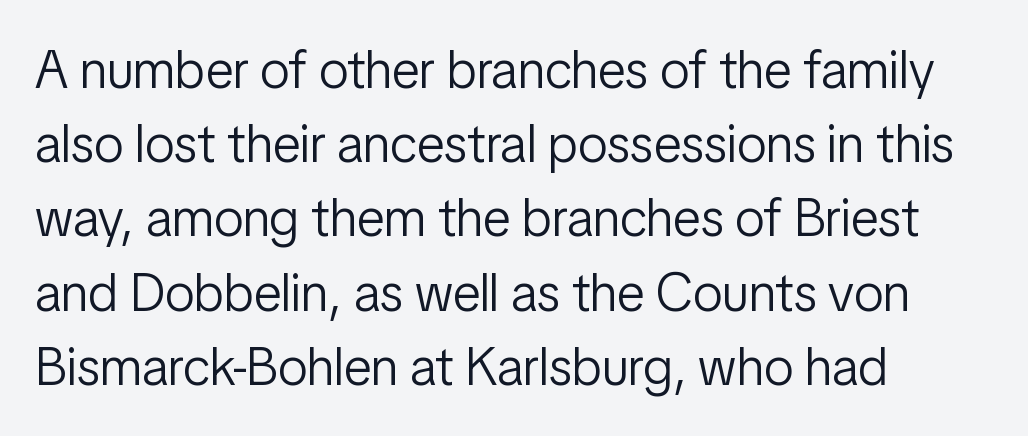
{"serif": "no", "italic": "no", "bold": "no", "weight": "light", "width": "condensed", "stroke_contrast": "low", "x_height": "medium", "monospaced": "no", "underline": "no", "align": "left", "line_spacing": "normal", "line_spacing_ratio": 1.4, "letter_spacing": "normal", "letter_spacing_em": 0.0, "glyph_px": 53}
